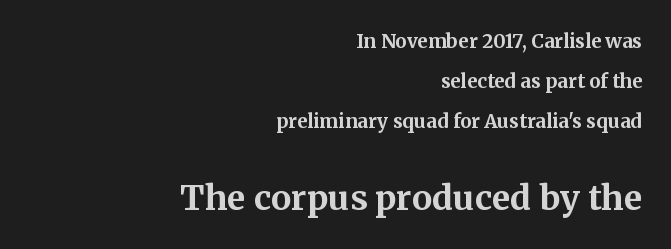
The image shows 34 px bold serif type, upright; set right-aligned, loose line spacing (2.1x), normal letter spacing, not underlined; the second (bottom) block is 1.79x larger; medium stroke contrast and a medium x-height.
